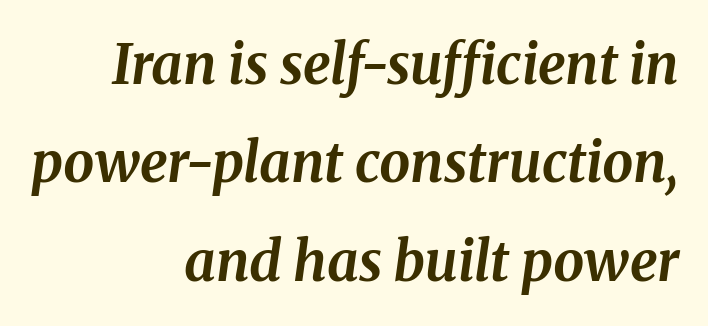
The image shows 55 px bold type, italic (leaning right); set right-aligned, line spacing 1.79x, normal letter spacing, not underlined; medium stroke contrast and a medium x-height.
